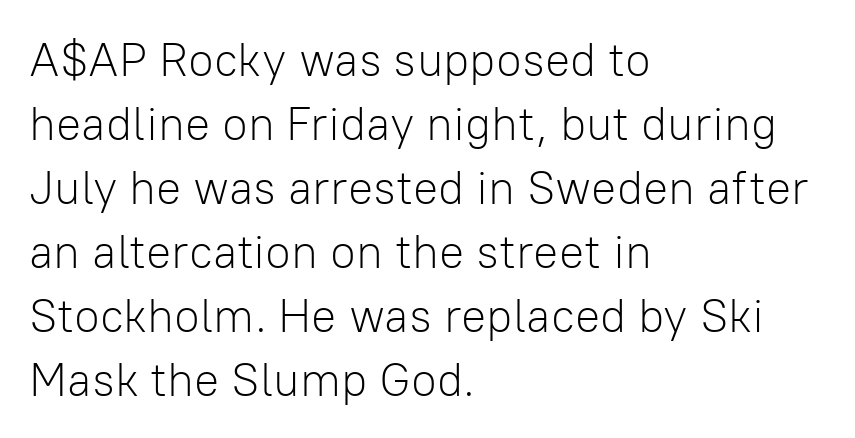
The passage shown is typed in a proportional face where columns would drift. The face used here is rendered with its standard letterfit. The baseline area is clear. The text was rendered using a sans face with plain stroke endings.
